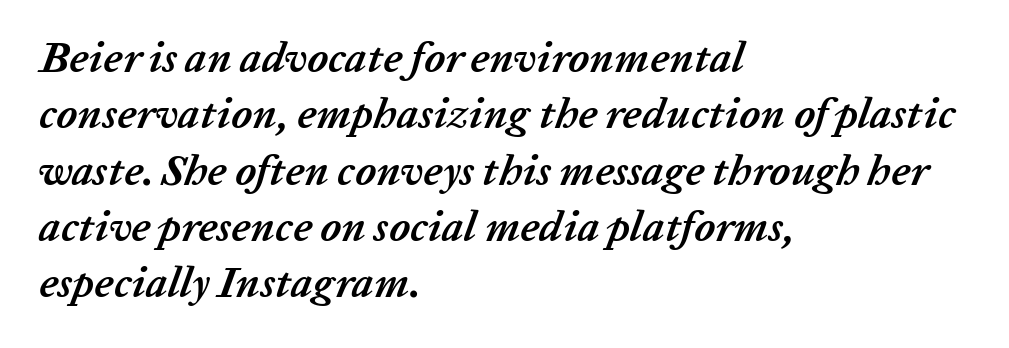
The typography opts for an oblique posture over an upright one. This rendering leaves character spacing at its baseline value. Each glyph is drawn with heavy, bold strokes. Short and long lines alike share a common starting point at left.
